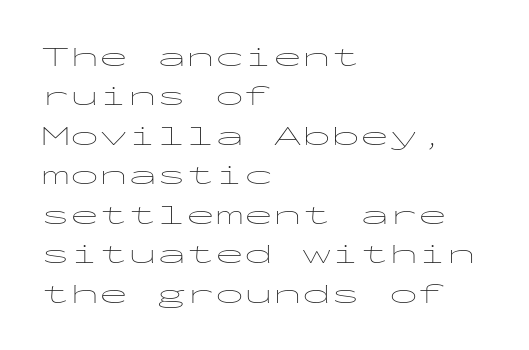
The tracking reads as untouched default to a designer's eye. Think standard paragraph weight, or any step lighter than that. A student would call this left alignment; a typographer would say flush left, rag right. A clean baseline with only descenders dipping below it. Characters remain perfectly vertical along every line.
